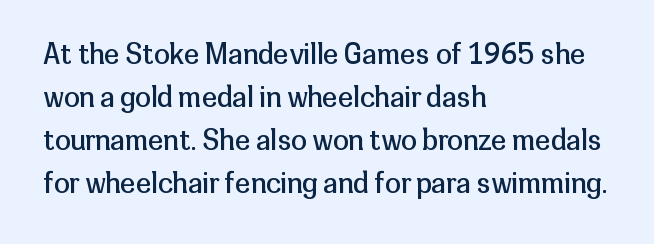
{"serif": "no", "italic": "no", "bold": "no", "weight": "regular", "width": "normal", "stroke_contrast": "low", "x_height": "medium", "monospaced": "no", "underline": "no", "align": "left", "line_spacing": "normal", "line_spacing_ratio": 1.54, "letter_spacing": "normal", "letter_spacing_em": 0.0, "glyph_px": 28}
